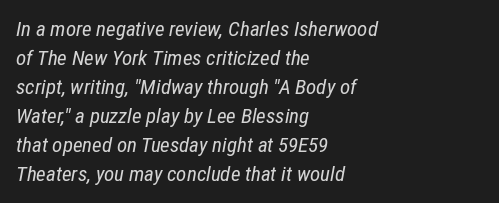
{"italic": "yes", "lean": "right", "slant_degrees": 12, "bold": "no", "underline": "no", "align": "left", "line_spacing": "normal", "line_spacing_ratio": 1.38, "letter_spacing": "normal", "letter_spacing_em": 0.0, "glyph_px": 21}
